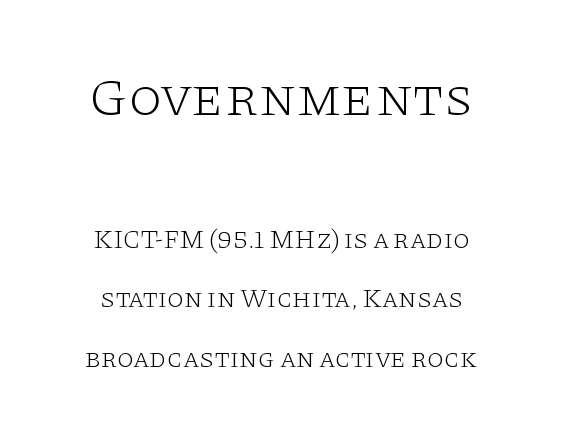
The specimen omits any rule beneath the text block's lines. The font is comparable to plain body text, perhaps lighter. Layout note: lines centered. Italic: no, the glyphs are upright roman. The letters advance in unequal steps, a hallmark of proportional type.
